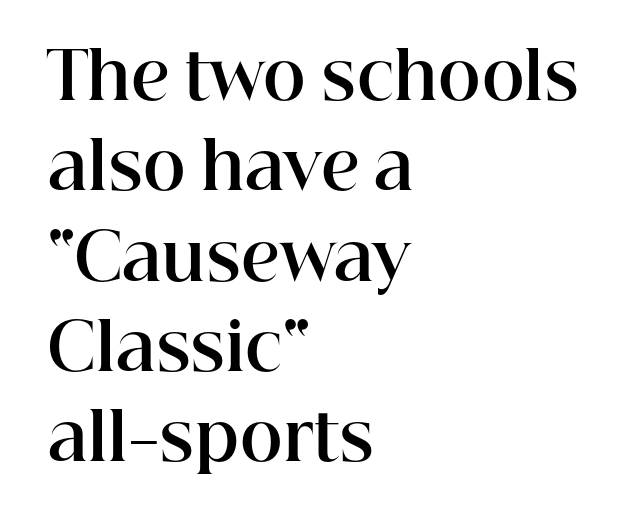
Q: Is the text bold? A: Yes.
Q: Is the text italic (slanted)? A: No, it is upright.
Q: Is the typeface a serif or a sans-serif typeface? A: Serif.
Q: Is the text underlined? A: No.
Q: How is the paragraph aligned? A: Left-aligned.
Q: Is the spacing between letters normal or unusually wide? A: Normal.
Q: Is the spacing between lines tight, normal or loose? A: Normal.
Q: Width (condensed, normal, or wide)? A: Normal.
Q: Stroke contrast? A: High.
Q: x-height? A: Medium.
Q: Monospaced? A: No.
